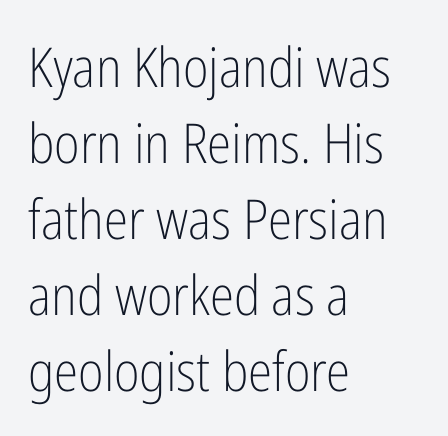
{"serif": "no", "italic": "no", "bold": "no", "weight": "light", "width": "condensed", "stroke_contrast": "low", "x_height": "medium", "monospaced": "no", "underline": "no", "align": "left", "line_spacing": "normal", "line_spacing_ratio": 1.38, "letter_spacing": "normal", "letter_spacing_em": 0.0, "glyph_px": 55}
